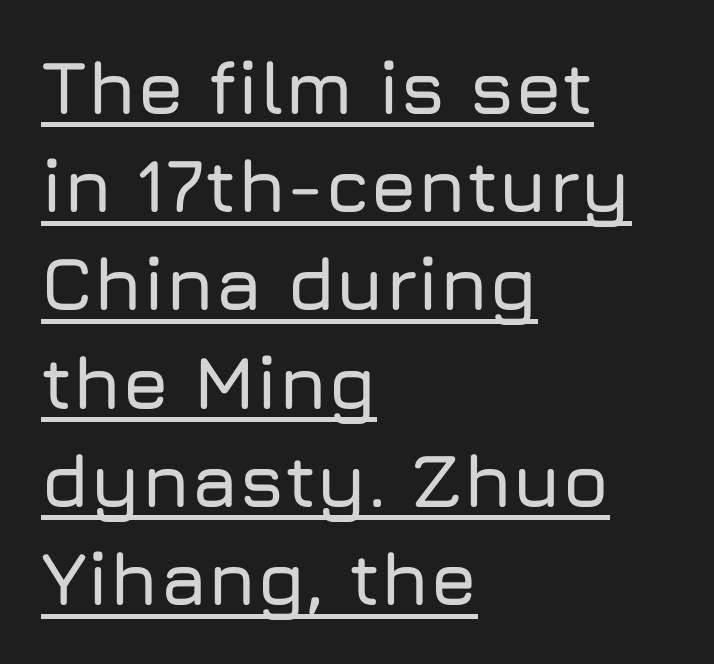
Q: Is the text italic (slanted)? A: No, it is upright.
Q: Is the typeface a serif or a sans-serif typeface? A: Sans-serif.
Q: Is the text underlined? A: Yes.
Q: How is the paragraph aligned? A: Left-aligned.
Q: Is the spacing between letters normal or unusually wide? A: Normal.
Q: Is the spacing between lines tight, normal or loose? A: Normal.
Q: Width (condensed, normal, or wide)? A: Normal.
Q: Stroke contrast? A: Low.
Q: x-height? A: Medium.
Q: Monospaced? A: No.
